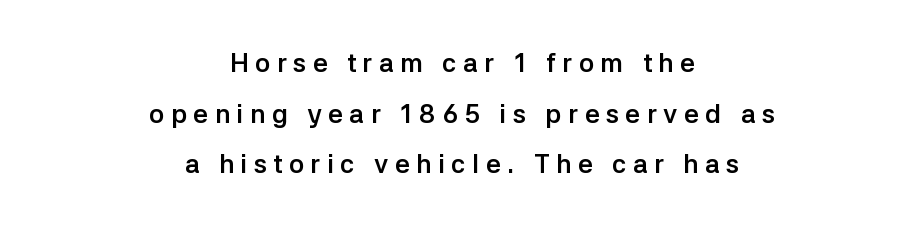
{"italic": "no", "bold": "yes", "underline": "no", "align": "center", "line_spacing": "loose", "line_spacing_ratio": 1.95, "letter_spacing": "wide", "letter_spacing_em": 0.25, "glyph_px": 26}
